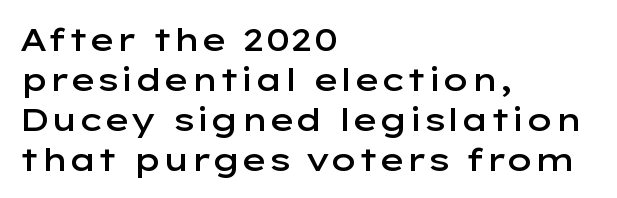
{"serif": "no", "italic": "no", "bold": "semi", "weight": "semibold", "width": "wide", "stroke_contrast": "low", "x_height": "medium", "monospaced": "no", "underline": "no", "align": "left", "line_spacing": "normal", "line_spacing_ratio": 1.25, "letter_spacing": "normal", "letter_spacing_em": 0.0, "glyph_px": 32}
